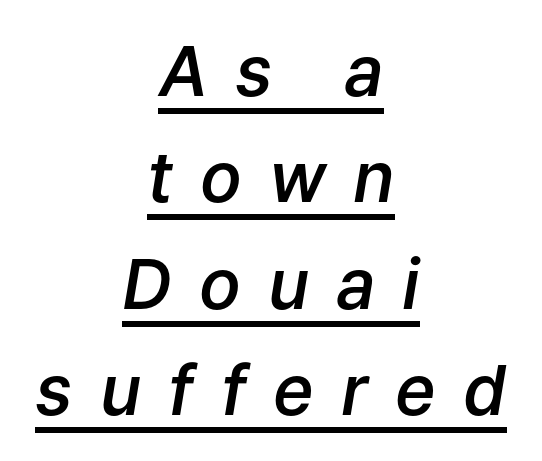
The image shows 69 px semibold type, italic (leaning right); set centered, normal line spacing (1.54x), unusually wide letter spacing (+0.39 em), underlined; low stroke contrast and a medium x-height.
